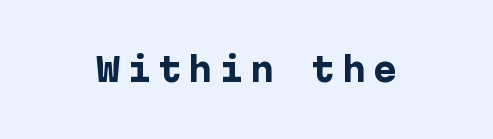
{"serif": "no", "italic": "no", "bold": "yes", "weight": "heavy", "width": "normal", "stroke_contrast": "low", "x_height": "medium", "underline": "no", "letter_spacing": "wide", "letter_spacing_em": 0.21, "glyph_px": 32}
